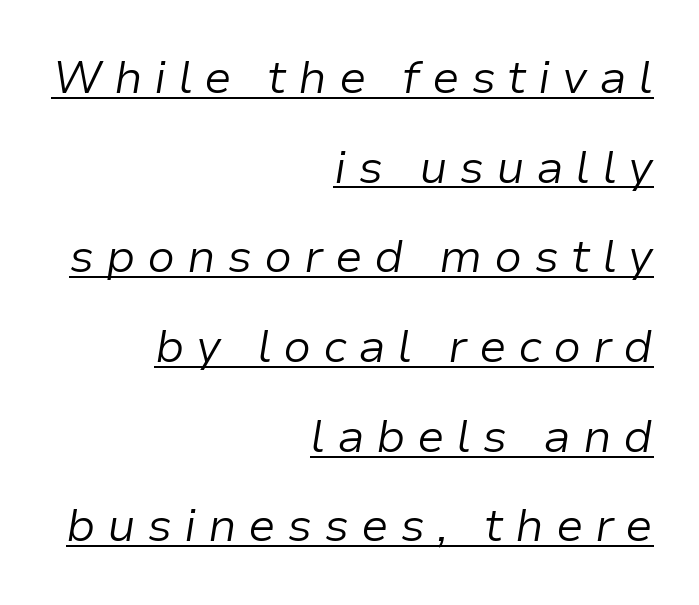
The image shows 46 px light type, italic (leaning right); set right-aligned, loose line spacing (1.95x), unusually wide letter spacing (+0.25 em), underlined; low stroke contrast and a medium x-height.
